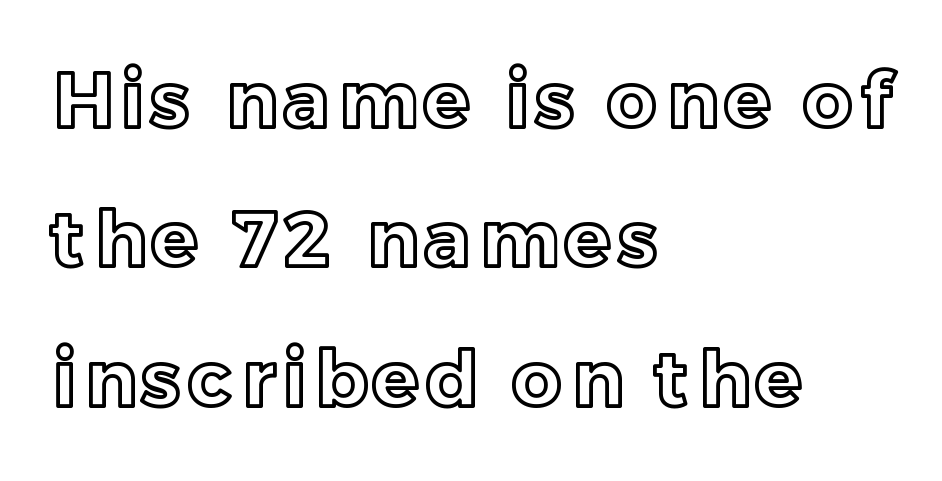
Q: Is the text italic (slanted)? A: No, it is upright.
Q: Is the text underlined? A: No.
Q: How is the paragraph aligned? A: Left-aligned.
Q: Width (condensed, normal, or wide)? A: Normal.
Q: x-height? A: Medium.
Q: Monospaced? A: No.
